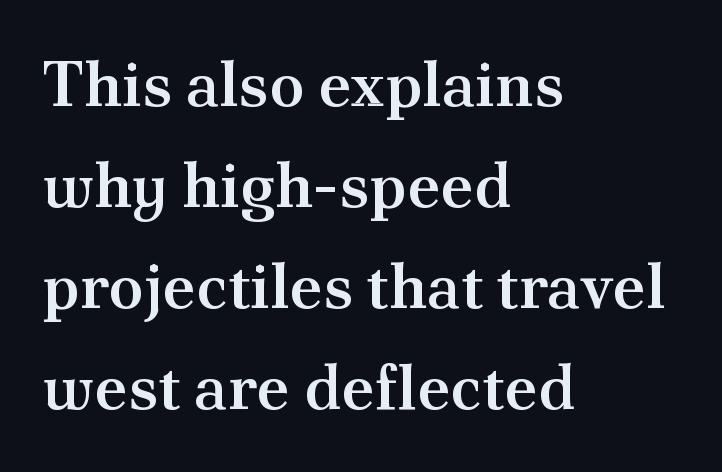
Each letter's strokes conclude with small projecting serifs. The rendering keeps characters at their native spacing. Regular leading. Leftover space on each line is placed entirely after the last word. Unmarked baselines from the first word to the last.
